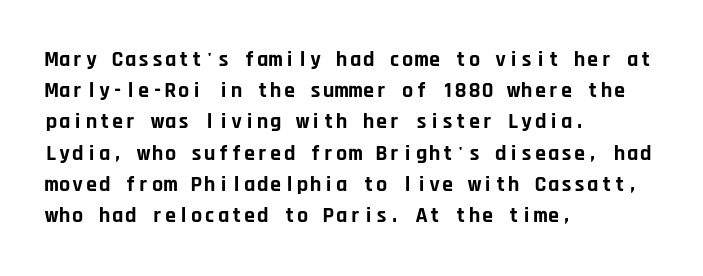
{"italic": "no", "bold": "yes", "underline": "no", "align": "left", "line_spacing": "normal", "line_spacing_ratio": 1.42, "letter_spacing": "normal", "letter_spacing_em": 0.0, "glyph_px": 22}
